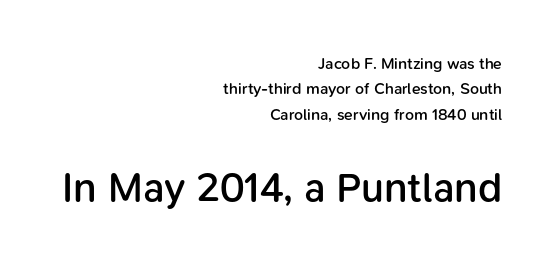
Q: Is the text bold? A: Semi-bold.
Q: Is the text italic (slanted)? A: No, it is upright.
Q: Is the typeface a serif or a sans-serif typeface? A: Sans-serif.
Q: Is the text underlined? A: No.
Q: How is the paragraph aligned? A: Right-aligned.
Q: Is the spacing between letters normal or unusually wide? A: Normal.
Q: Is the spacing between lines tight, normal or loose? A: Normal.
Q: Which block of text is set in a larger size, the first (top) or the second (bottom)? A: The second (bottom) one.
Q: Width (condensed, normal, or wide)? A: Normal.
Q: Stroke contrast? A: Low.
Q: x-height? A: Medium.
Q: Monospaced? A: No.
